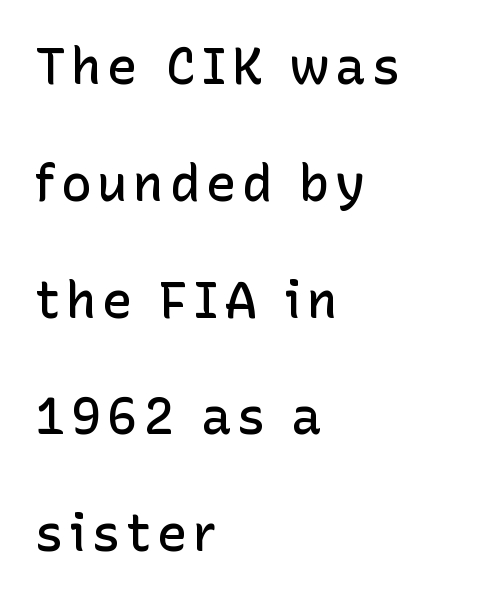
Leading is clearly above the norm, producing a sparse column. Caption: multi-line text, flush left, ragged right. Every character sits straight up, as roman type does. Is this a sans? Yes — the strokes have no serifs.
